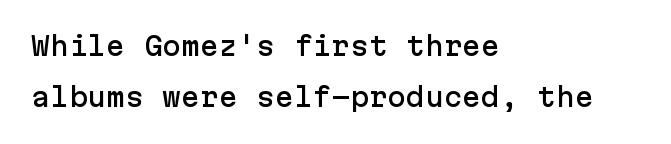
{"italic": "no", "underline": "no", "align": "left", "line_spacing": "loose", "line_spacing_ratio": 2.06, "letter_spacing": "normal", "letter_spacing_em": 0.0, "glyph_px": 25}
